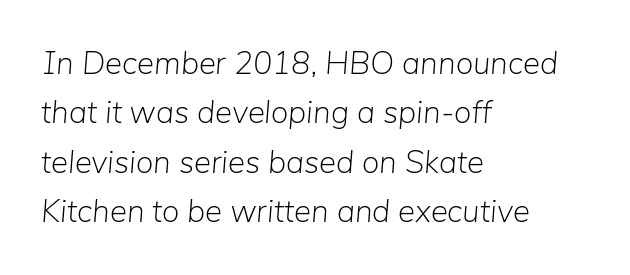
Check the space under the baseline: it is left empty. This is oblique type, the kind used for emphasis or titles. Looks like regular typesetting: each glyph gets only the width it needs. Default kerning and tracking; the words read as compact shapes. The line-height multiplier appears to be the usual default. The typeface has the unassuming heft of standard copy or less.
